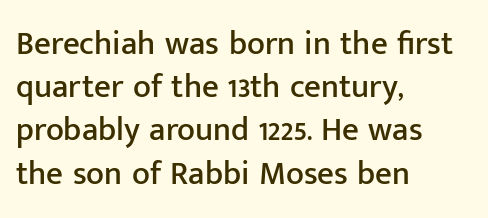
Q: Is the text italic (slanted)? A: No, it is upright.
Q: Is the typeface a serif or a sans-serif typeface? A: Sans-serif.
Q: Is the text underlined? A: No.
Q: How is the paragraph aligned? A: Left-aligned.
Q: Is the spacing between letters normal or unusually wide? A: Normal.
Q: Is the spacing between lines tight, normal or loose? A: Normal.
Q: Width (condensed, normal, or wide)? A: Normal.
Q: Stroke contrast? A: Low.
Q: x-height? A: Medium.
Q: Monospaced? A: No.
